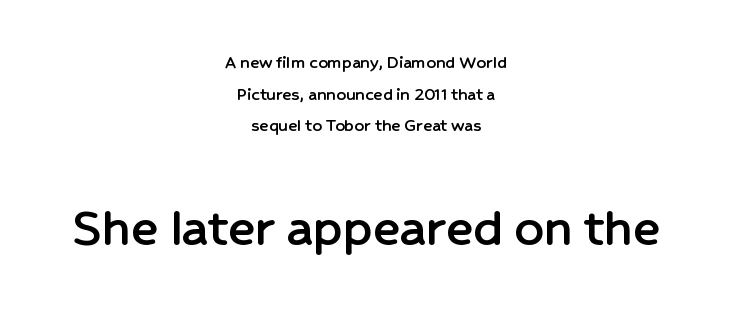
The text block is weighted toward neither margin, spreading evenly from the middle. Characters remain perfectly vertical along every line. Type size steps up from the first block to the second. The letters sit at their default tracking, neither squeezed nor spread. This rendering employs a face without finishing strokes, i.e., a sans-serif. Clear beneath every line of the passage.
